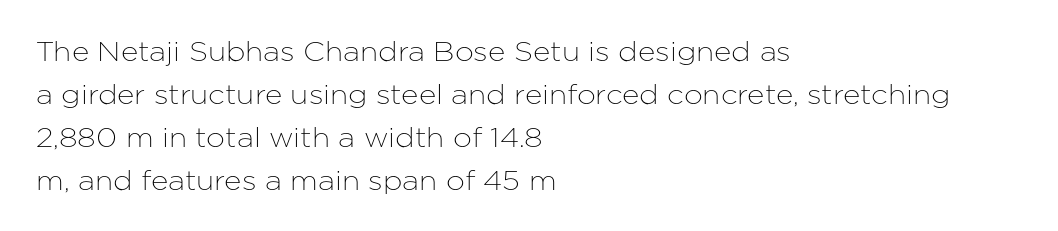
The image shows 27 px text type, upright; set left-aligned, normal line spacing (1.59x), normal letter spacing, not underlined.
